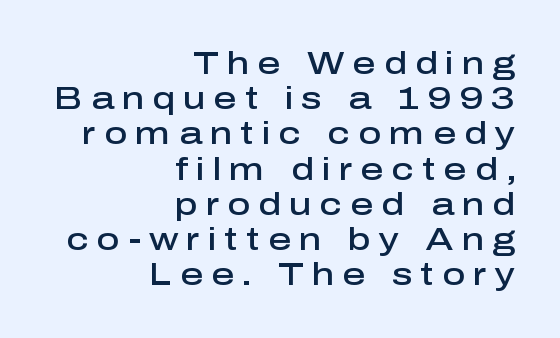
{"serif": "no", "italic": "no", "bold": "semi", "weight": "semibold", "width": "normal", "stroke_contrast": "low", "x_height": "medium", "monospaced": "no", "underline": "no", "align": "right", "line_spacing": "tight", "line_spacing_ratio": 1.1, "letter_spacing": "wide", "letter_spacing_em": 0.25, "glyph_px": 32}
